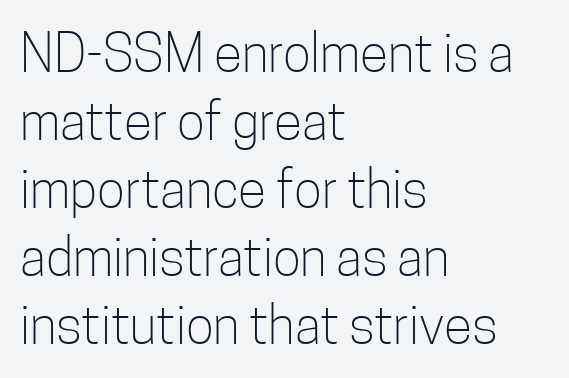
This sample keeps an unexceptional amount of space between lines. No word sits above an underline. The gaps between neighbouring characters are ordinary and unremarkable. Note the varied advance widths — an 'i' is clearly narrower than an 'm'.
